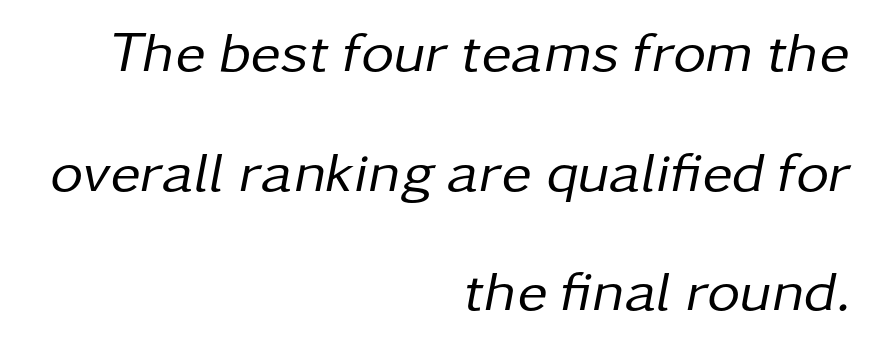
{"italic": "yes", "lean": "right", "slant_degrees": 11, "bold": "no", "weight": "regular", "width": "normal", "stroke_contrast": "low", "x_height": "medium", "monospaced": "no", "underline": "no", "align": "right", "line_spacing": "loose", "line_spacing_ratio": 2.1, "letter_spacing": "normal", "letter_spacing_em": 0.0, "glyph_px": 57}
